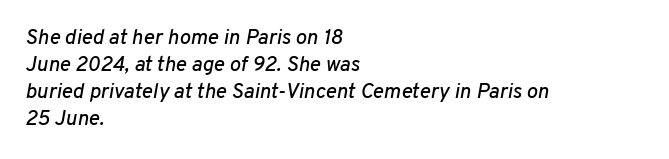
Q: Is the text italic (slanted)? A: Yes, it leans right by about 10 degrees.
Q: Is the text underlined? A: No.
Q: How is the paragraph aligned? A: Left-aligned.
Q: Is the spacing between letters normal or unusually wide? A: Normal.
Q: Is the spacing between lines tight, normal or loose? A: Normal.
